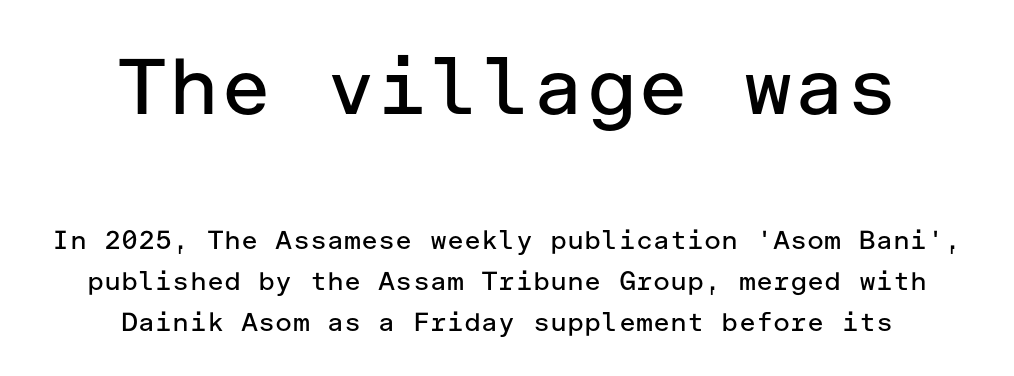
{"serif": "no", "italic": "no", "bold": "no", "weight": "regular", "width": "normal", "stroke_contrast": "low", "x_height": "medium", "underline": "no", "align": "center", "line_spacing": "normal", "line_spacing_ratio": 1.56, "letter_spacing": "normal", "letter_spacing_em": 0.0, "larger_block": "first", "size_ratio": 3.04, "glyph_px": 79}
